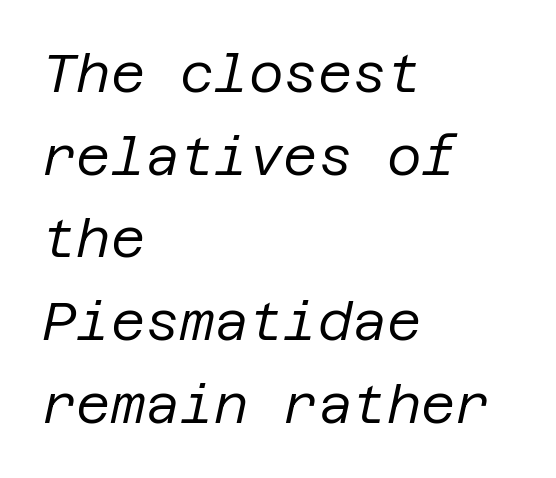
When letters slant like this, we call the style italic. Heft: none added — not bold. This sample keeps an unexceptional amount of space between lines. A clean baseline with only descenders dipping below it. Compared with typical body copy, the letter spacing here is the same.
